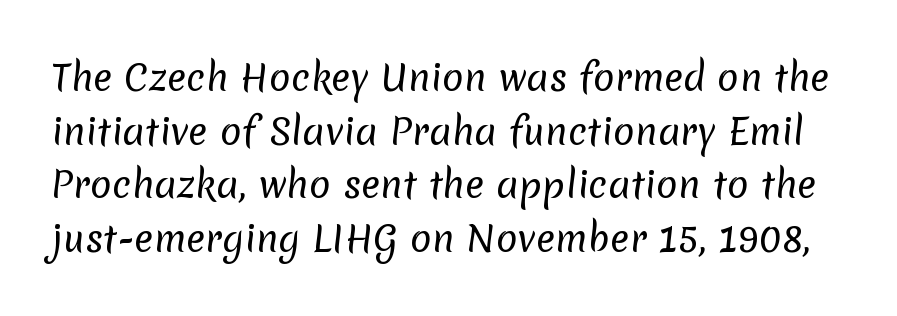
The image shows 36 px regular-weight sans-serif type; set normal line spacing (1.49x), normal letter spacing, not underlined; low stroke contrast and a medium x-height.
